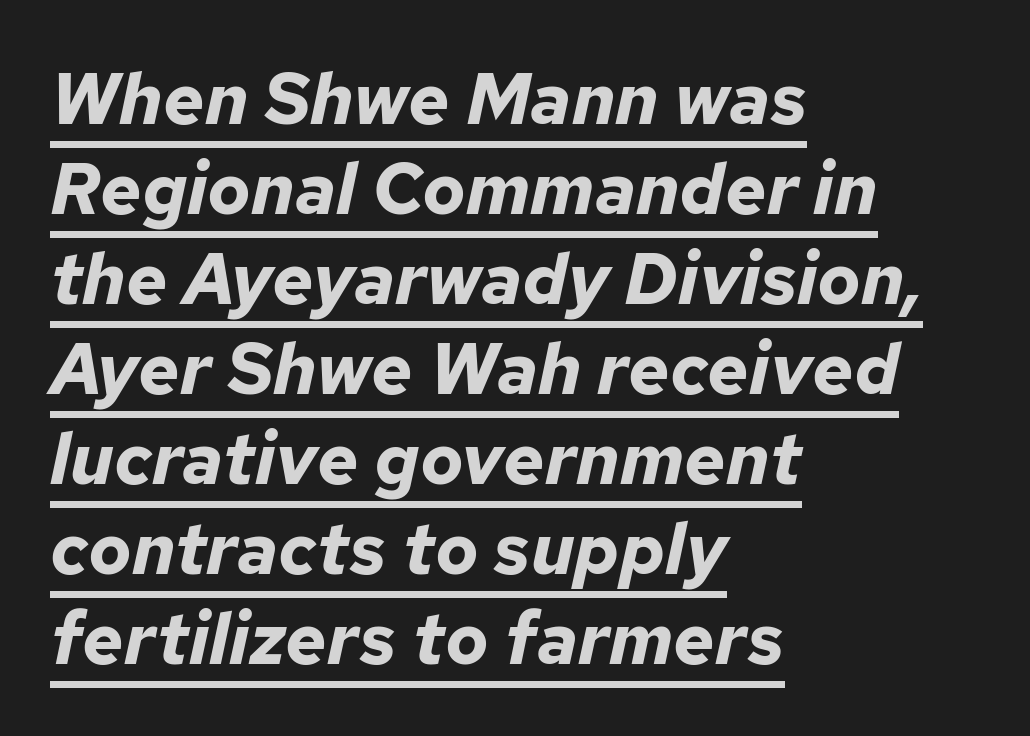
The image shows 72 px bold type, italic (leaning right); set left-aligned, normal line spacing (1.25x), normal letter spacing, underlined; low stroke contrast and a medium x-height.
